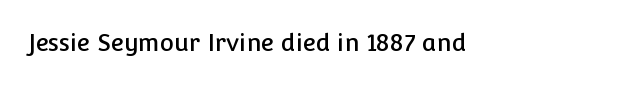
Observe the ordinary spacing: letters are neighbours, not strangers. Underline: absent. Rendered with straight, roman letterforms.
